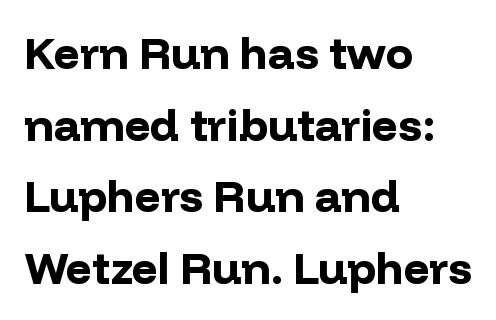
Horizontally, the lines are justified to the leading edge only. Strong, thick strokes mark this as bold type. Nobody drew a line under any word here. No extra tracking has been applied to these lines. Serifs: no, the terminals of the letterforms are clean.
